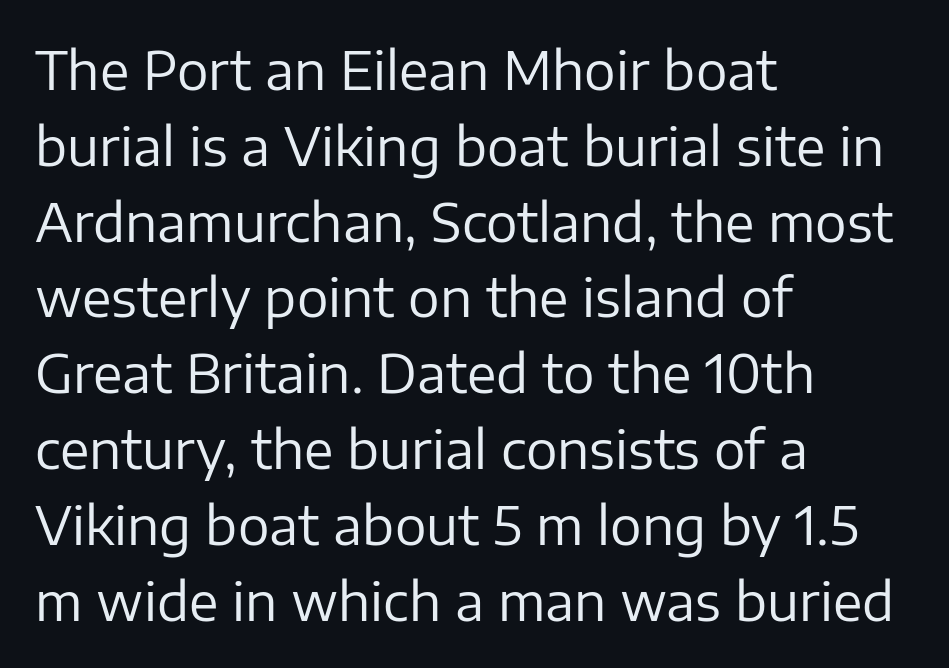
The axis of the letterforms is exactly vertical. Words appear dense and cohesive because spacing is normal. Nobody drew a line under any word here. You could not count columns in this text — the font is proportionally spaced. Check where the strokes stop: nothing finishes them off — pure sans.
